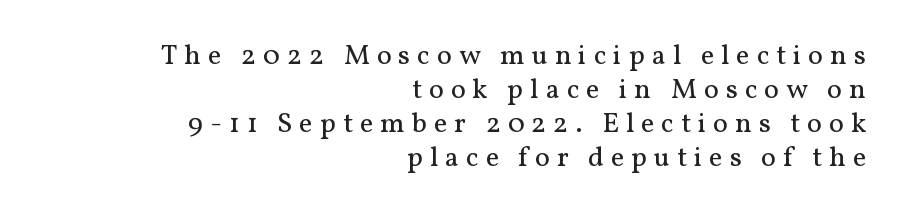
{"serif": "yes", "italic": "no", "bold": "no", "weight": "regular", "width": "normal", "stroke_contrast": "medium", "x_height": "medium", "monospaced": "no", "underline": "no", "align": "right", "line_spacing_ratio": 1.21, "letter_spacing": "wide", "letter_spacing_em": 0.25, "glyph_px": 28}
